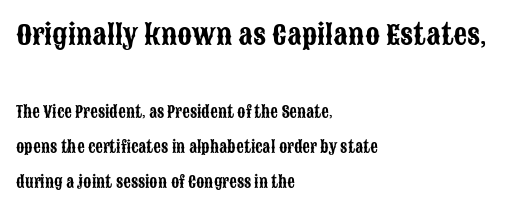
Q: Is the text italic (slanted)? A: No, it is upright.
Q: Is the text underlined? A: No.
Q: How is the paragraph aligned? A: Left-aligned.
Q: Is the spacing between letters normal or unusually wide? A: Normal.
Q: Is the spacing between lines tight, normal or loose? A: Loose.
Q: Which block of text is set in a larger size, the first (top) or the second (bottom)? A: The first (top) one.
